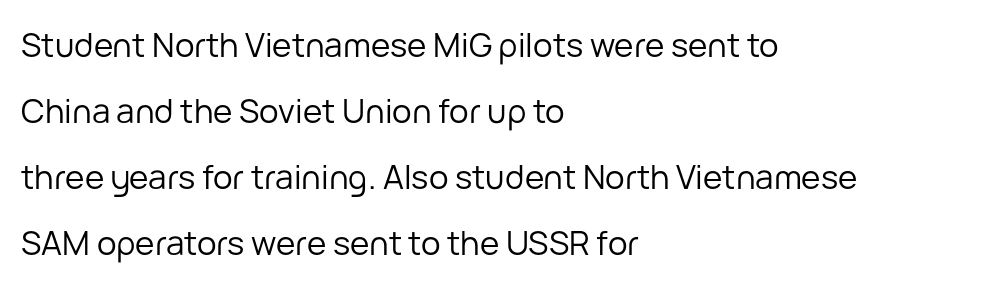
Italic? Not at all — the glyphs are vertical. Caption: multi-line text, flush left, ragged right. Clear beneath every line of the passage. The glyphs in this specimen are sans serif. Vertical stems look standard width or narrower in stroke.
